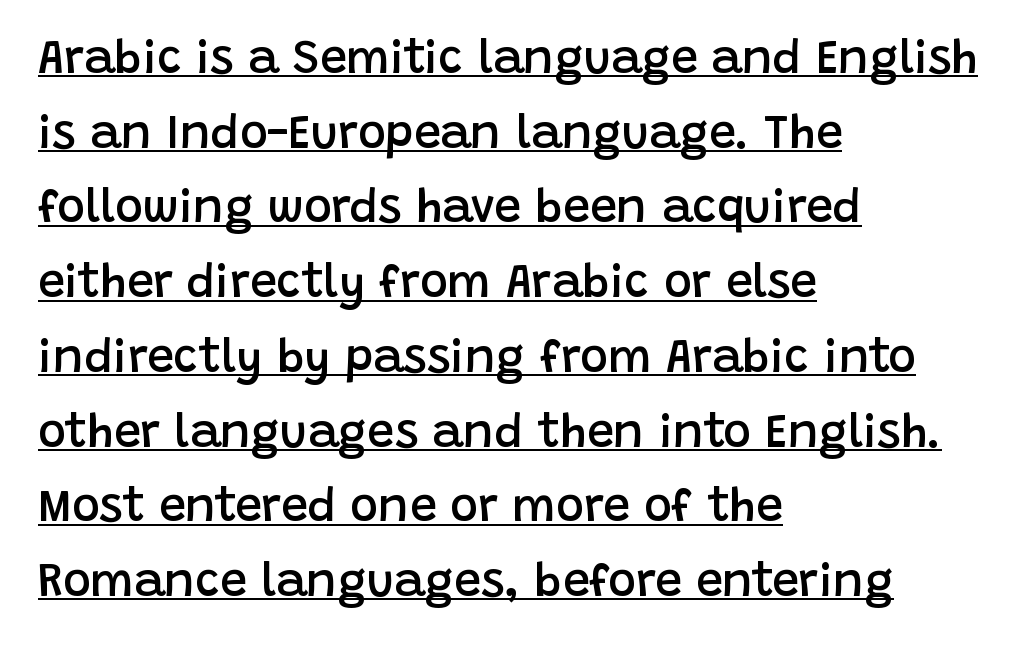
Q: Is the text bold? A: Semi-bold.
Q: Is the text italic (slanted)? A: No, it is upright.
Q: Is the typeface a serif or a sans-serif typeface? A: Sans-serif.
Q: Is the text underlined? A: Yes.
Q: How is the paragraph aligned? A: Left-aligned.
Q: Is the spacing between letters normal or unusually wide? A: Normal.
Q: Is the spacing between lines tight, normal or loose? A: Normal.
Q: Width (condensed, normal, or wide)? A: Normal.
Q: Stroke contrast? A: Low.
Q: x-height? A: Large.
Q: Monospaced? A: No.
